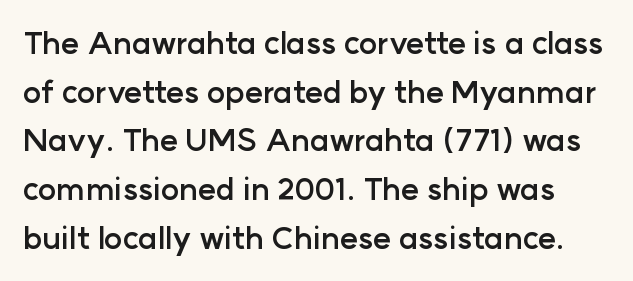
Italic: no, the glyphs are upright roman. This sample has the flowing, uneven cadence of proportional lettering. Is there much room between lines? A standard amount, neither cramped nor airy. Classification — sans serif. Plenty of ink on the page — the face is bold. Students, note that the glyphs here touch the page at normal intervals.
